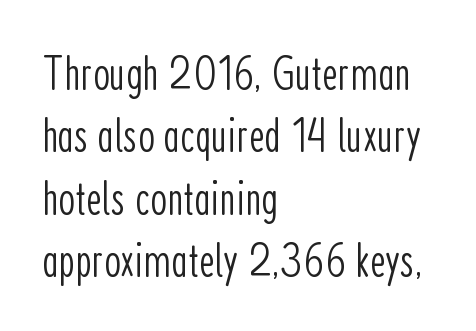
Q: Is the text bold? A: No.
Q: Is the text italic (slanted)? A: No, it is upright.
Q: Is the typeface a serif or a sans-serif typeface? A: Sans-serif.
Q: Is the text underlined? A: No.
Q: How is the paragraph aligned? A: Left-aligned.
Q: Is the spacing between letters normal or unusually wide? A: Normal.
Q: Is the spacing between lines tight, normal or loose? A: Normal.
Q: Width (condensed, normal, or wide)? A: Condensed.
Q: Stroke contrast? A: Low.
Q: x-height? A: Medium.
Q: Monospaced? A: No.
